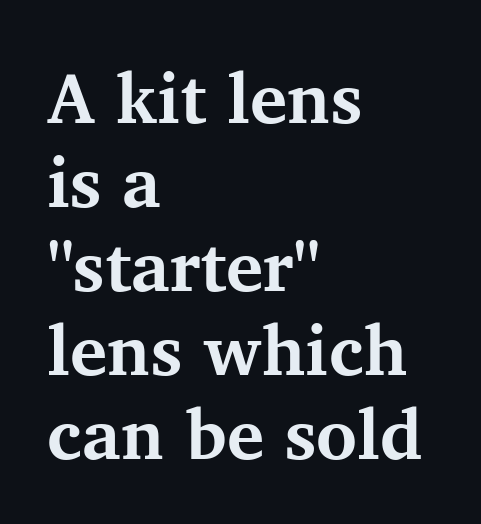
Descender tails drop into unmarked territory. Looks like regular typesetting: each glyph gets only the width it needs. Old-style or modern, the face here clearly has serifs. Default kerning and tracking; the words read as compact shapes.
